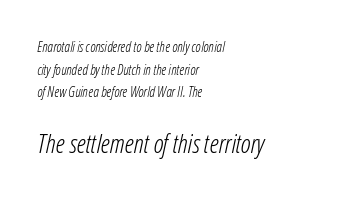
{"italic": "yes", "lean": "right", "slant_degrees": 12, "bold": "no", "underline": "no", "align": "left", "line_spacing": "normal", "line_spacing_ratio": 1.61, "letter_spacing": "normal", "letter_spacing_em": 0.0, "larger_block": "second", "size_ratio": 1.86, "glyph_px": 26}
